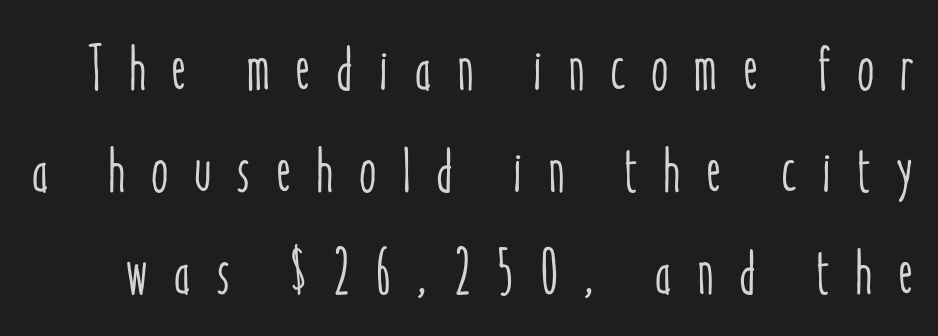
The image shows 63 px condensed type, upright; set normal line spacing (1.62x), unusually wide letter spacing (+0.4 em), not underlined; low stroke contrast and a medium x-height.
